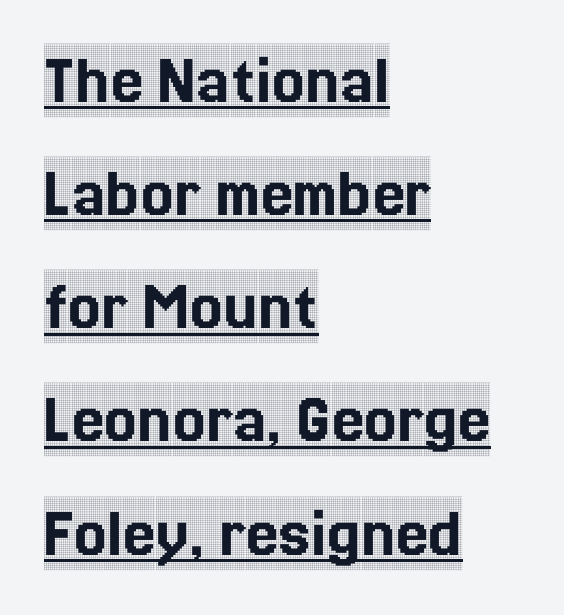
{"serif": "yes", "italic": "no", "width": "condensed", "x_height": "large", "monospaced": "no", "underline": "yes", "align": "left", "line_spacing": "normal", "line_spacing_ratio": 1.55, "letter_spacing": "normal", "letter_spacing_em": 0.0, "glyph_px": 73}
